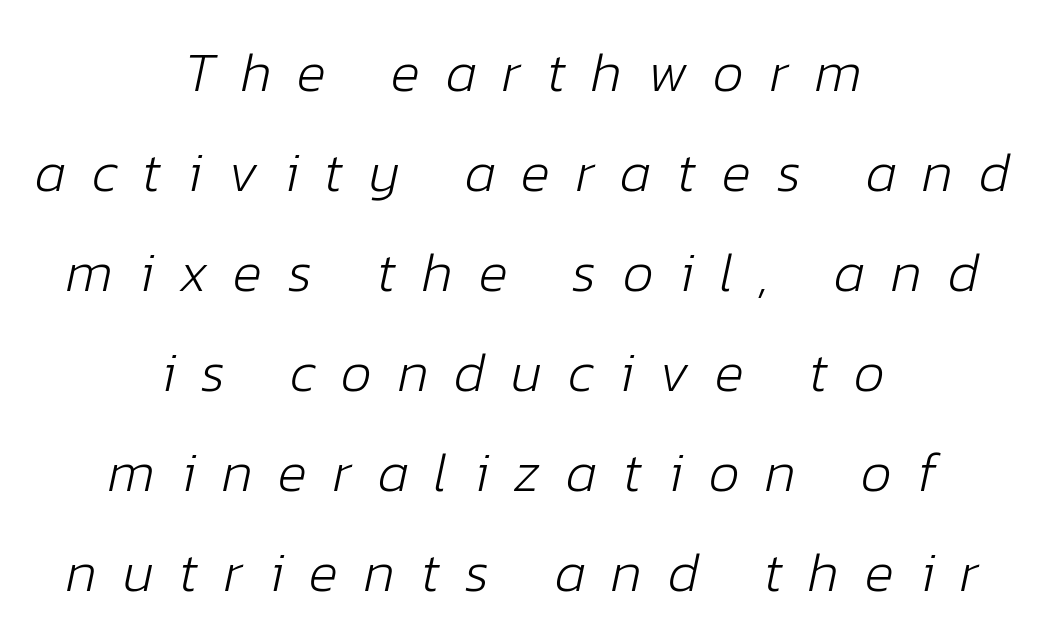
How are the letters spaced? Widely, with obvious added tracking. Weight class: somewhere from thin through regular. Has an underline been added? It has not. Each letter keeps its own natural width here, so spacing adapts to shape. Which margin do the lines hug? Neither — every line sits in the middle.
